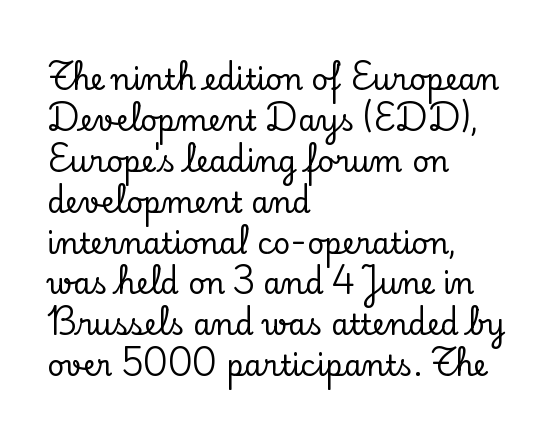
The image shows 29 px serif type, upright; set left-aligned, normal line spacing (1.41x), normal letter spacing, not underlined; low stroke contrast and a small x-height.
